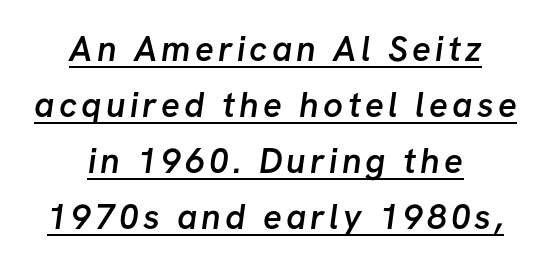
The image shows 35 px semibold sans-serif type; set centered, normal line spacing (1.6x), underlined; low stroke contrast and a medium x-height.
